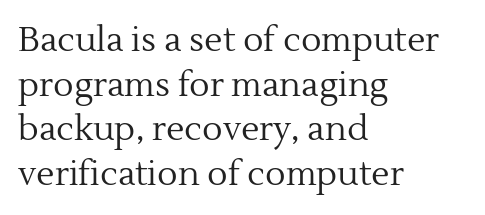
Q: Is the text bold? A: No.
Q: Is the text italic (slanted)? A: No, it is upright.
Q: Is the typeface a serif or a sans-serif typeface? A: Serif.
Q: Is the text underlined? A: No.
Q: How is the paragraph aligned? A: Left-aligned.
Q: Is the spacing between letters normal or unusually wide? A: Normal.
Q: Is the spacing between lines tight, normal or loose? A: Normal.
Q: Width (condensed, normal, or wide)? A: Normal.
Q: x-height? A: Medium.
Q: Monospaced? A: No.
